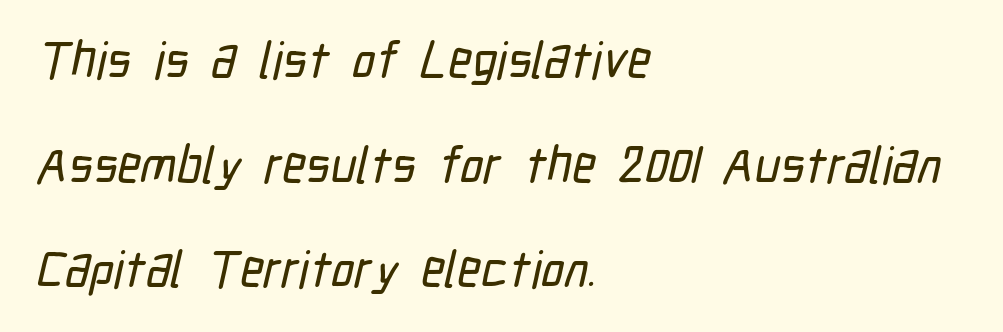
{"serif": "no", "width": "condensed", "stroke_contrast": "low", "x_height": "medium", "monospaced": "no", "underline": "no", "align": "left", "line_spacing": "loose", "line_spacing_ratio": 2.05, "letter_spacing": "normal", "letter_spacing_em": 0.0, "glyph_px": 51}
